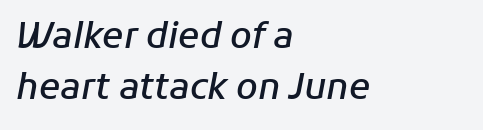
The image shows 35 px semibold type, italic (leaning right); set left-aligned, normal line spacing (1.47x), normal letter spacing, not underlined; low stroke contrast and a medium x-height.
